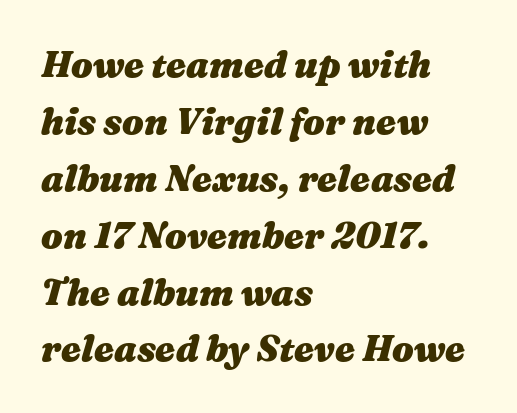
The image shows 36 px heavy, wide type, italic (leaning right); set left-aligned, normal line spacing (1.58x), normal letter spacing, not underlined; medium stroke contrast and a medium x-height.
